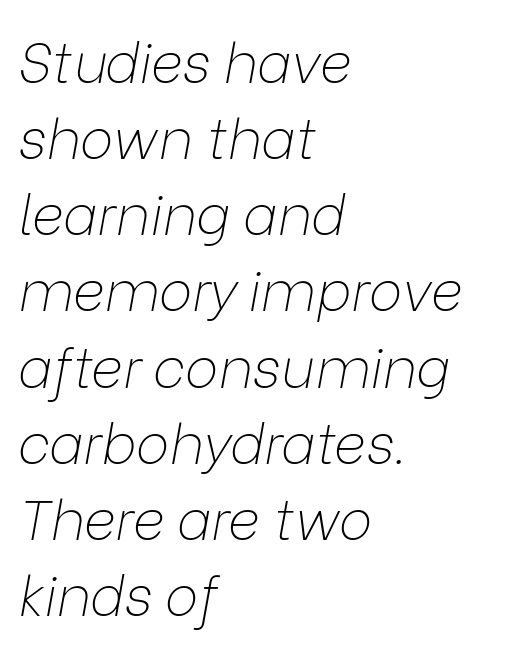
The image shows 56 px thin type, italic (leaning right); set left-aligned, normal line spacing (1.36x), normal letter spacing, not underlined; low stroke contrast and a medium x-height.
